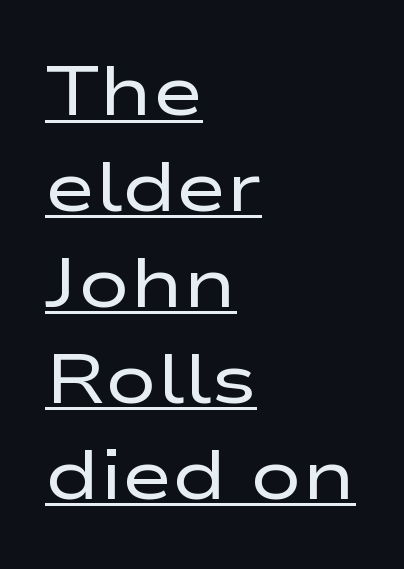
The image shows 69 px regular-weight, wide sans-serif type, upright; set left-aligned, normal line spacing (1.39x), normal letter spacing, underlined; low stroke contrast and a medium x-height.
